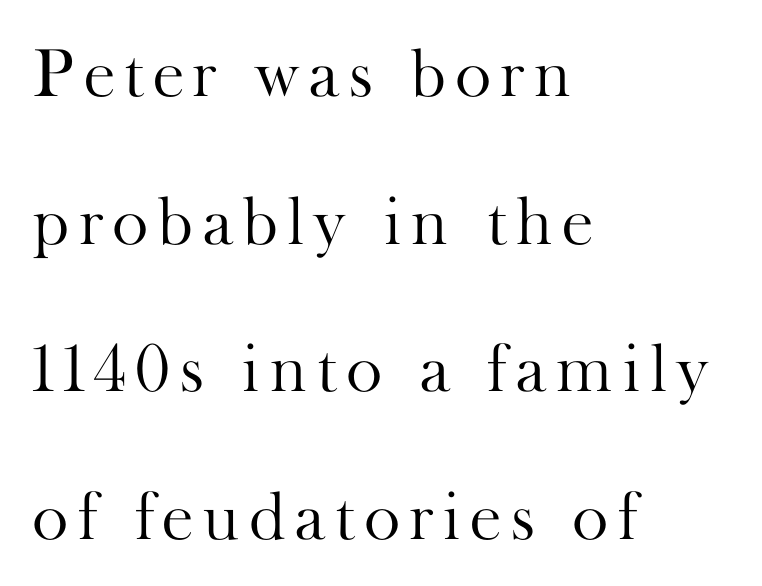
{"serif": "yes", "italic": "no", "bold": "no", "weight": "light", "width": "normal", "stroke_contrast": "high", "x_height": "small", "monospaced": "no", "underline": "no", "align": "left", "line_spacing": "loose", "line_spacing_ratio": 2.14, "glyph_px": 69}
